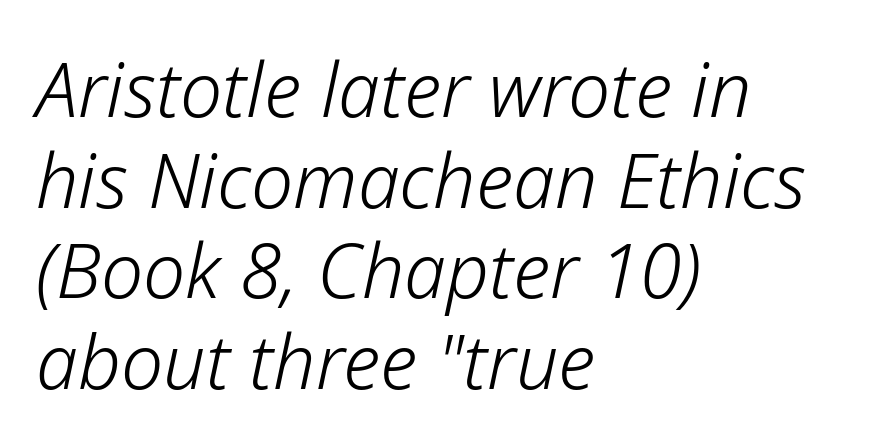
These glyphs show unthickened strokes, regular width or finer. The letters sit at their default tracking, neither squeezed nor spread. This sample has the flowing, uneven cadence of proportional lettering. Descenders are the only things crossing below the line. Typeset ragged right — the left edge is the straight one. The specimen reads as italic at a glance.
